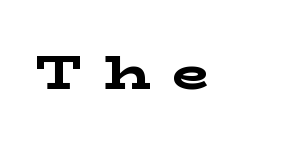
{"serif": "yes", "italic": "no", "bold": "yes", "weight": "bold", "width": "wide", "stroke_contrast": "low", "x_height": "medium", "monospaced": "no", "underline": "no", "letter_spacing": "wide", "letter_spacing_em": 0.47, "glyph_px": 47}
